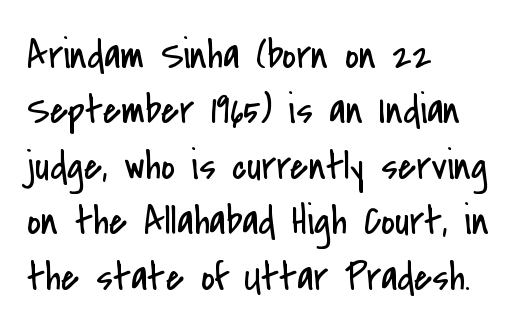
{"serif": "no", "italic": "no", "bold": "no", "weight": "regular", "width": "condensed", "stroke_contrast": "low", "x_height": "small", "monospaced": "no", "underline": "no", "align": "left", "line_spacing": "normal", "line_spacing_ratio": 1.32, "letter_spacing": "normal", "letter_spacing_em": 0.0, "glyph_px": 42}
